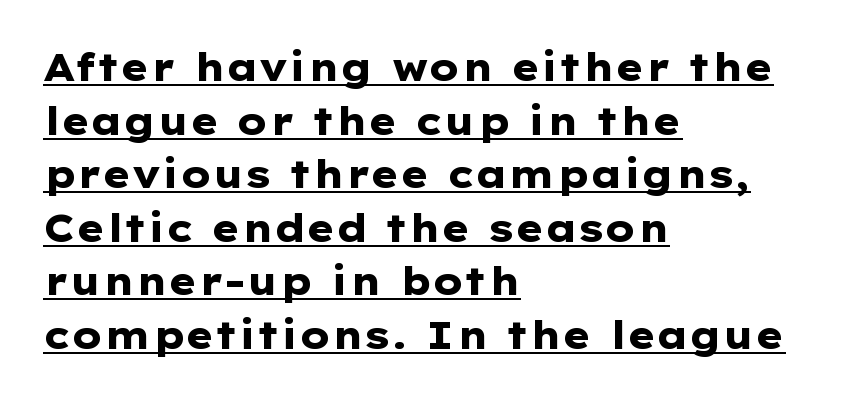
The image shows 38 px heavy, wide sans-serif type, upright; set left-aligned, normal line spacing (1.41x), normal letter spacing, underlined; low stroke contrast and a medium x-height.
